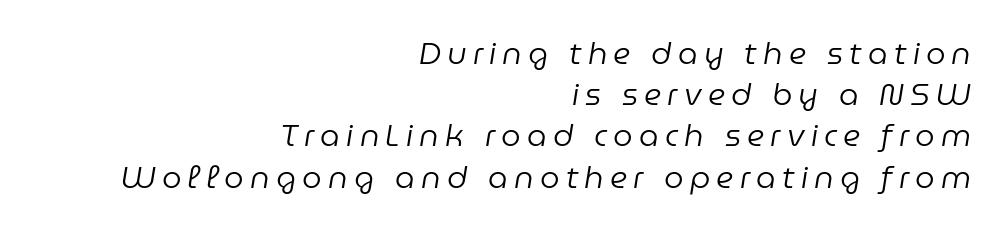
Q: Is the text bold? A: No.
Q: Is the text italic (slanted)? A: Yes, it leans right by about 9 degrees.
Q: Is the text underlined? A: No.
Q: How is the paragraph aligned? A: Right-aligned.
Q: Is the spacing between letters normal or unusually wide? A: Unusually wide.
Q: Is the spacing between lines tight, normal or loose? A: Normal.
Q: Width (condensed, normal, or wide)? A: Normal.
Q: Stroke contrast? A: Low.
Q: x-height? A: Medium.
Q: Monospaced? A: No.
